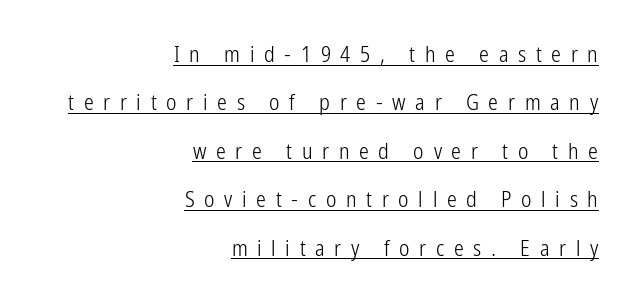
Notice the wide empty band between every row — that's loose leading. How are the letters spaced? Widely, with obvious added tracking. Rendered with straight, roman letterforms. No extra ink here — the face is not bold. The text block is weighted toward the right margin, trailing off unevenly leftward. The string is rendered with underlining switched on.
